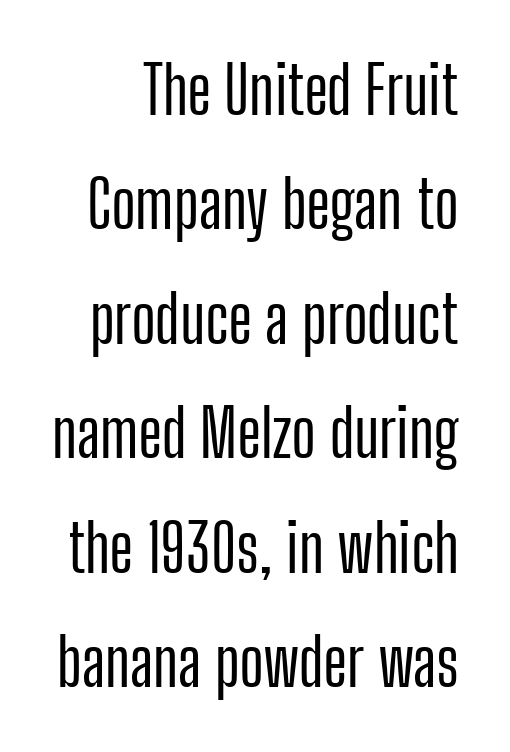
Q: Is the text italic (slanted)? A: No, it is upright.
Q: Is the typeface a serif or a sans-serif typeface? A: Sans-serif.
Q: Is the text underlined? A: No.
Q: Is the spacing between letters normal or unusually wide? A: Normal.
Q: Width (condensed, normal, or wide)? A: Condensed.
Q: Stroke contrast? A: Low.
Q: x-height? A: Medium.
Q: Monospaced? A: No.
